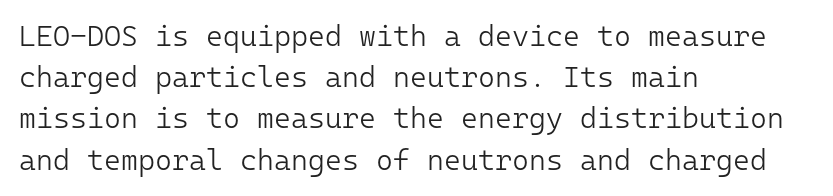
The image shows 29 px light sans-serif type, upright, monospaced; set left-aligned, normal line spacing (1.42x), normal letter spacing, not underlined; low stroke contrast and a medium x-height.
